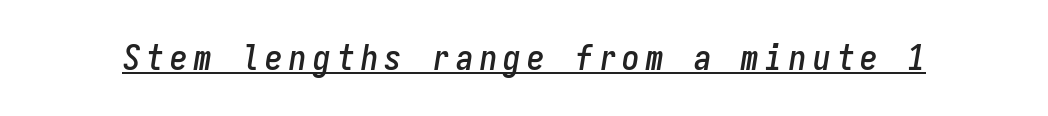
Q: Is the text italic (slanted)? A: Yes, it leans right by about 9 degrees.
Q: Is the text underlined? A: Yes.
Q: Width (condensed, normal, or wide)? A: Condensed.
Q: Stroke contrast? A: Low.
Q: x-height? A: Medium.
Q: Monospaced? A: Yes.
